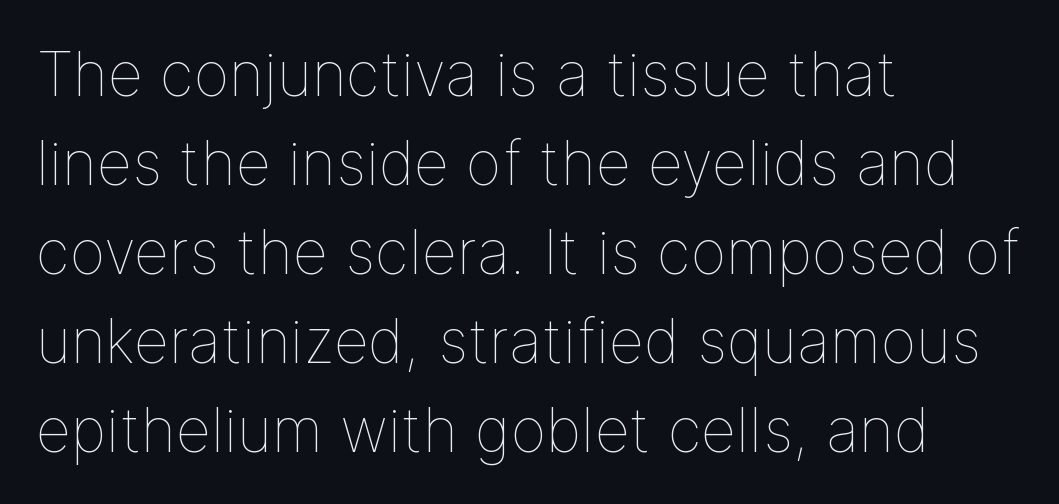
The image shows 61 px thin type, upright; set left-aligned, normal line spacing (1.46x), normal letter spacing, not underlined; low stroke contrast and a medium x-height.
